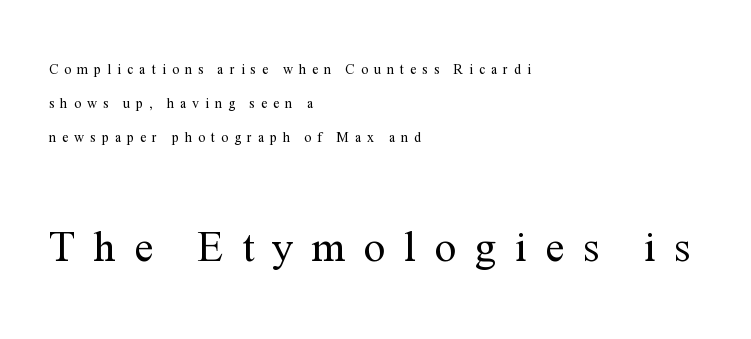
Q: Is the text bold? A: No.
Q: Is the text italic (slanted)? A: No, it is upright.
Q: Is the typeface a serif or a sans-serif typeface? A: Serif.
Q: Is the text underlined? A: No.
Q: How is the paragraph aligned? A: Left-aligned.
Q: Is the spacing between letters normal or unusually wide? A: Unusually wide.
Q: Is the spacing between lines tight, normal or loose? A: Loose.
Q: Which block of text is set in a larger size, the first (top) or the second (bottom)? A: The second (bottom) one.
Q: Width (condensed, normal, or wide)? A: Normal.
Q: Stroke contrast? A: Medium.
Q: x-height? A: Medium.
Q: Monospaced? A: No.
